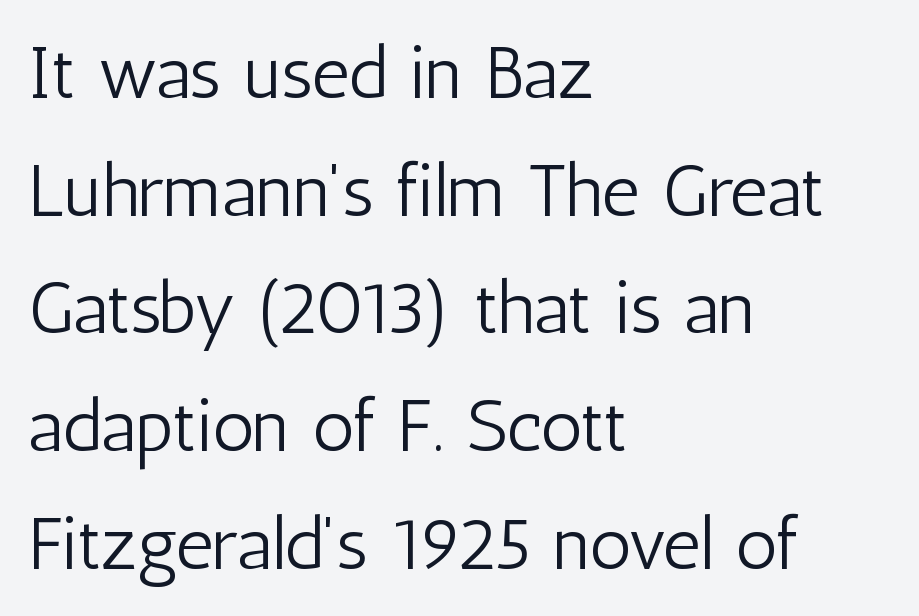
Q: Is the text bold? A: No.
Q: Is the text italic (slanted)? A: No, it is upright.
Q: Is the typeface a serif or a sans-serif typeface? A: Sans-serif.
Q: Is the text underlined? A: No.
Q: How is the paragraph aligned? A: Left-aligned.
Q: Is the spacing between letters normal or unusually wide? A: Normal.
Q: Is the spacing between lines tight, normal or loose? A: Normal.
Q: Width (condensed, normal, or wide)? A: Condensed.
Q: Stroke contrast? A: Low.
Q: x-height? A: Medium.
Q: Monospaced? A: No.
